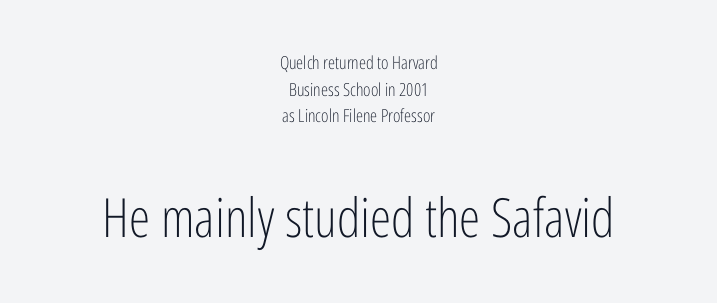
{"serif": "no", "italic": "no", "bold": "no", "weight": "light", "width": "condensed", "stroke_contrast": "low", "x_height": "medium", "monospaced": "no", "underline": "no", "align": "center", "line_spacing": "normal", "line_spacing_ratio": 1.48, "letter_spacing": "normal", "letter_spacing_em": 0.0, "larger_block": "second", "size_ratio": 3.0, "glyph_px": 54}
